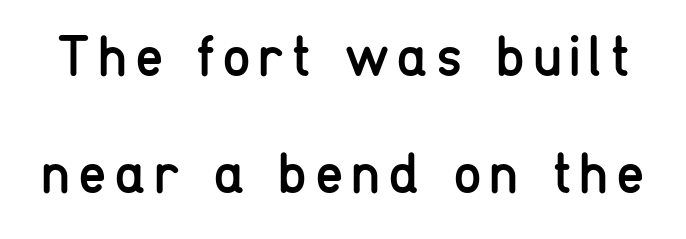
Q: Is the text bold? A: No.
Q: Is the text italic (slanted)? A: No, it is upright.
Q: Is the typeface a serif or a sans-serif typeface? A: Sans-serif.
Q: Is the text underlined? A: No.
Q: Is the spacing between lines tight, normal or loose? A: Loose.
Q: Width (condensed, normal, or wide)? A: Condensed.
Q: Stroke contrast? A: Low.
Q: x-height? A: Medium.
Q: Monospaced? A: No.
